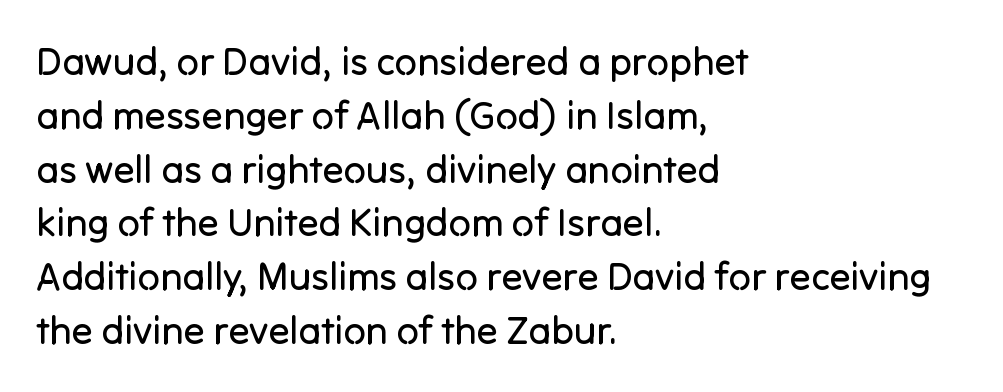
The image shows 39 px regular-weight sans-serif type, upright; set left-aligned, normal line spacing (1.38x), normal letter spacing, not underlined; low stroke contrast and a medium x-height.
